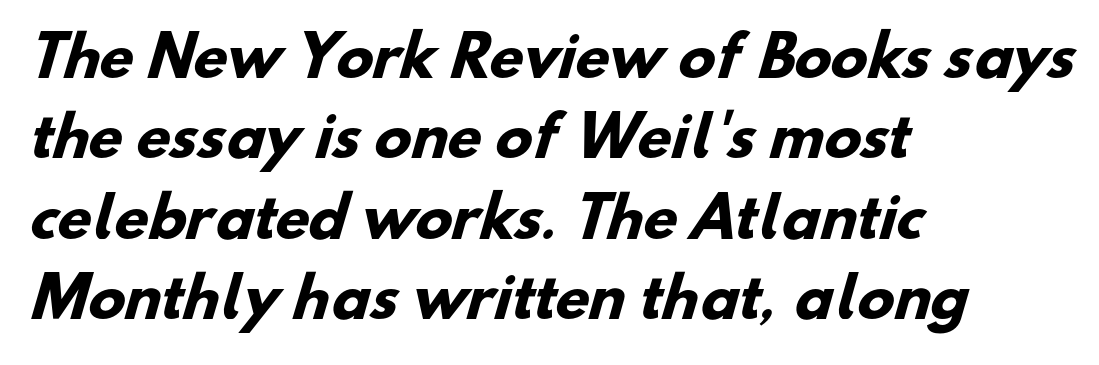
Q: Is the text bold? A: Yes.
Q: Is the typeface a serif or a sans-serif typeface? A: Sans-serif.
Q: Is the text underlined? A: No.
Q: How is the paragraph aligned? A: Left-aligned.
Q: Is the spacing between letters normal or unusually wide? A: Normal.
Q: Is the spacing between lines tight, normal or loose? A: Normal.
Q: Width (condensed, normal, or wide)? A: Normal.
Q: Stroke contrast? A: Low.
Q: x-height? A: Small.
Q: Monospaced? A: No.
